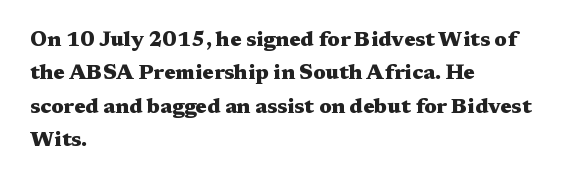
The lines sit at an ordinary, default distance from one another. Bare-footed words on every line. The rendering uses a bold face; every stroke is thick and dark. Posture: upright roman.
